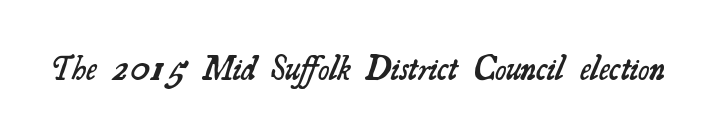
The image shows 34 px semibold serif type; set normal letter spacing, not underlined; medium stroke contrast and a small x-height.
